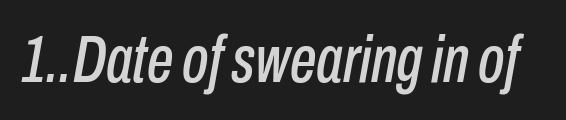
Does the lettering tilt? It does — this is italic. Compared with typical body copy, the letter spacing here is the same. Spacing verdict: proportional, widths tailored to each character. The specimen omits any rule beneath the text block's lines.
